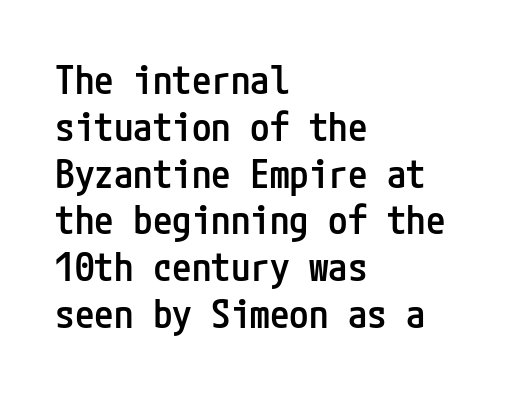
Q: Is the text bold? A: Semi-bold.
Q: Is the text italic (slanted)? A: No, it is upright.
Q: Is the typeface a serif or a sans-serif typeface? A: Sans-serif.
Q: Is the text underlined? A: No.
Q: How is the paragraph aligned? A: Left-aligned.
Q: Is the spacing between letters normal or unusually wide? A: Normal.
Q: Width (condensed, normal, or wide)? A: Condensed.
Q: Stroke contrast? A: Low.
Q: x-height? A: Medium.
